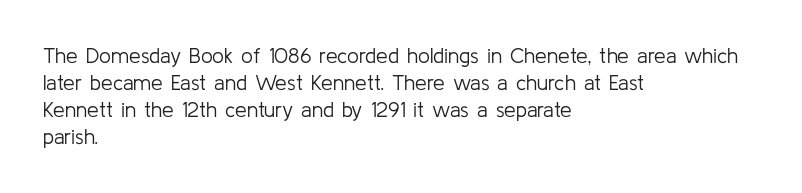
Q: Is the text bold? A: No.
Q: Is the text italic (slanted)? A: No, it is upright.
Q: Is the text underlined? A: No.
Q: How is the paragraph aligned? A: Left-aligned.
Q: Is the spacing between letters normal or unusually wide? A: Normal.
Q: Is the spacing between lines tight, normal or loose? A: Normal.
